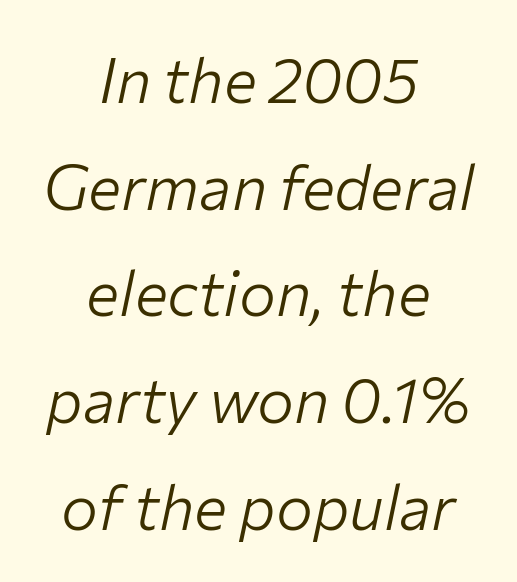
{"italic": "yes", "lean": "right", "slant_degrees": 12, "bold": "no", "weight": "light", "width": "normal", "stroke_contrast": "low", "x_height": "medium", "monospaced": "no", "underline": "no", "align": "center", "line_spacing_ratio": 1.72, "letter_spacing": "normal", "letter_spacing_em": 0.0, "glyph_px": 62}
